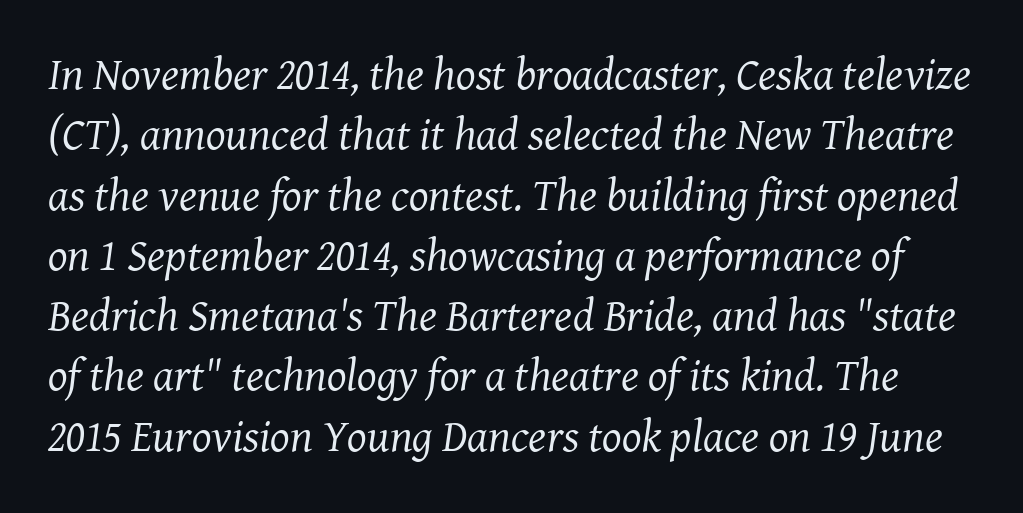
Q: Is the text bold? A: No.
Q: Is the text italic (slanted)? A: Yes, it leans right by about 8 degrees.
Q: Is the typeface a serif or a sans-serif typeface? A: Serif.
Q: Is the text underlined? A: No.
Q: Is the spacing between letters normal or unusually wide? A: Normal.
Q: Is the spacing between lines tight, normal or loose? A: Normal.
Q: Width (condensed, normal, or wide)? A: Normal.
Q: Stroke contrast? A: Medium.
Q: x-height? A: Medium.
Q: Monospaced? A: No.
